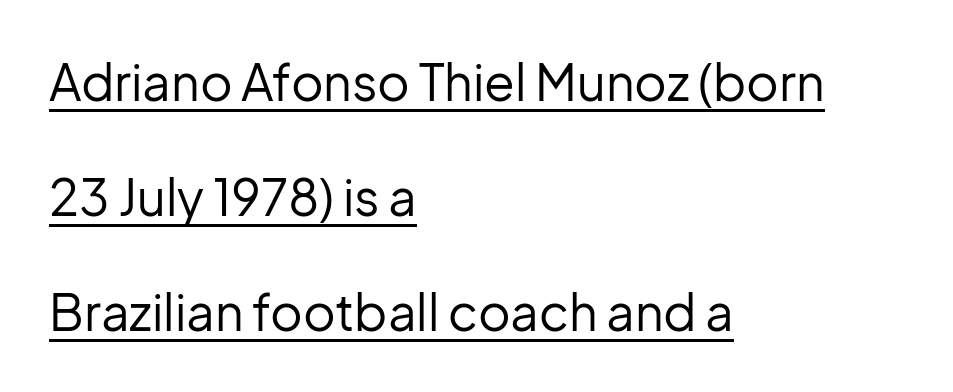
Q: Is the text bold? A: No.
Q: Is the text italic (slanted)? A: No, it is upright.
Q: Is the typeface a serif or a sans-serif typeface? A: Sans-serif.
Q: Is the text underlined? A: Yes.
Q: How is the paragraph aligned? A: Left-aligned.
Q: Is the spacing between letters normal or unusually wide? A: Normal.
Q: Is the spacing between lines tight, normal or loose? A: Loose.
Q: Width (condensed, normal, or wide)? A: Normal.
Q: Stroke contrast? A: Low.
Q: x-height? A: Medium.
Q: Monospaced? A: No.
